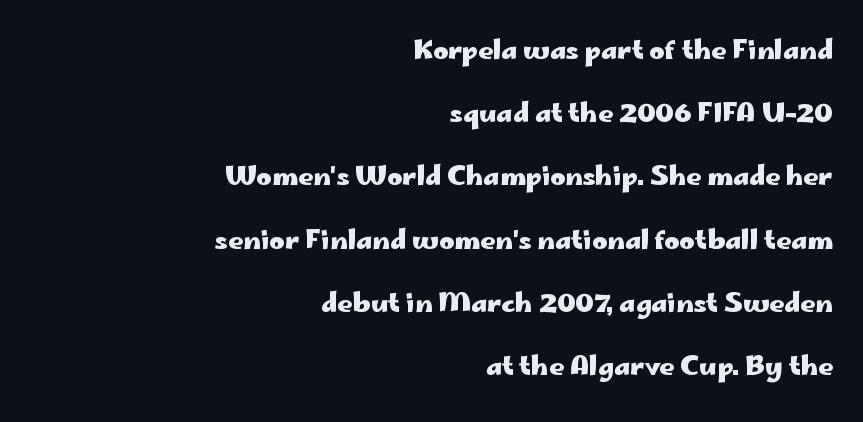
{"italic": "no", "bold": "yes", "underline": "no", "align": "right", "line_spacing": "loose", "line_spacing_ratio": 2.43, "letter_spacing": "normal", "letter_spacing_em": 0.0, "glyph_px": 26}
